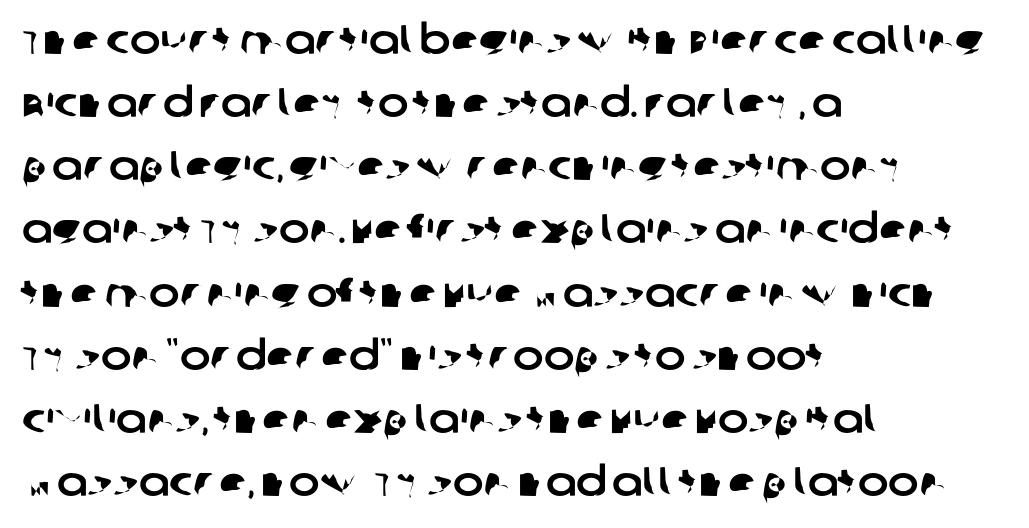
The image shows 41 px sans-serif type; set left-aligned, normal line spacing (1.54x), normal letter spacing, not underlined; low stroke contrast and a large x-height.
